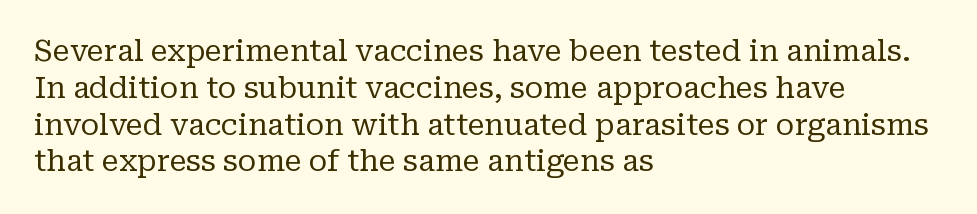
Q: Is the text bold? A: No.
Q: Is the text italic (slanted)? A: No, it is upright.
Q: Is the typeface a serif or a sans-serif typeface? A: Serif.
Q: Is the text underlined? A: No.
Q: How is the paragraph aligned? A: Left-aligned.
Q: Is the spacing between letters normal or unusually wide? A: Normal.
Q: Is the spacing between lines tight, normal or loose? A: Normal.
Q: Width (condensed, normal, or wide)? A: Normal.
Q: Stroke contrast? A: Low.
Q: x-height? A: Medium.
Q: Monospaced? A: No.
